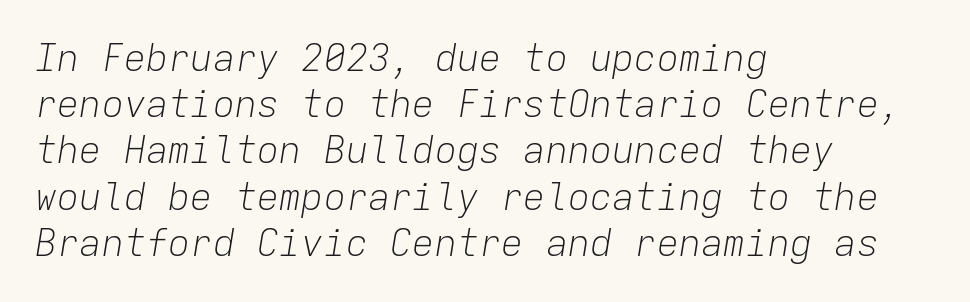
If you drew a line through each stem, it would be angled. The passage is arranged the way most books set body copy — flush left. The letters sit at their default tracking, neither squeezed nor spread. Each stroke keeps to a modest, everyday thickness or less.
